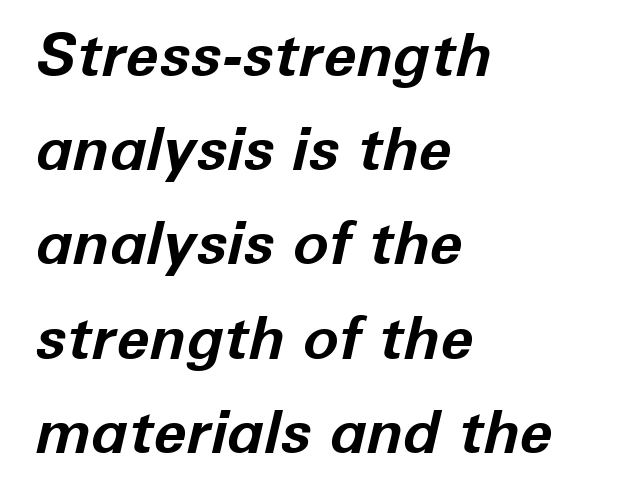
Is the letter spacing exaggerated? No — it looks like the ordinary default. This is oblique type, the kind used for emphasis or titles. If you drew a ruler down the left edge, every line would touch it. Spacing verdict: proportional, widths tailored to each character. Descenders are the only things crossing below the line.
